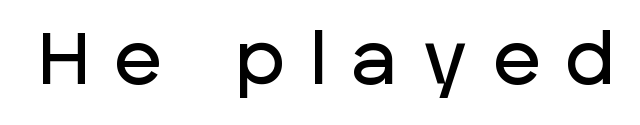
The image shows 72 px sans-serif type, upright; set unusually wide letter spacing (+0.37 em), not underlined; low stroke contrast and a large x-height.
